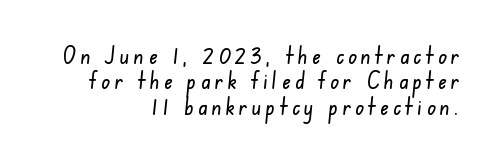
{"underline": "no", "align": "right", "line_spacing": "tight", "line_spacing_ratio": 1.1, "glyph_px": 23}
